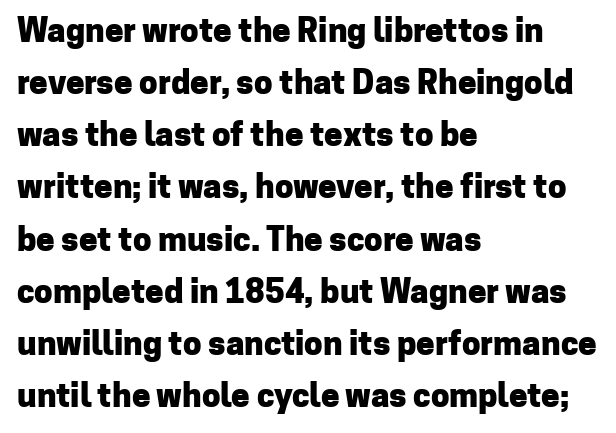
Q: Is the text bold? A: Yes.
Q: Is the text italic (slanted)? A: No, it is upright.
Q: Is the typeface a serif or a sans-serif typeface? A: Sans-serif.
Q: Is the text underlined? A: No.
Q: How is the paragraph aligned? A: Left-aligned.
Q: Is the spacing between letters normal or unusually wide? A: Normal.
Q: Is the spacing between lines tight, normal or loose? A: Normal.
Q: Width (condensed, normal, or wide)? A: Normal.
Q: Stroke contrast? A: Low.
Q: x-height? A: Medium.
Q: Monospaced? A: No.
